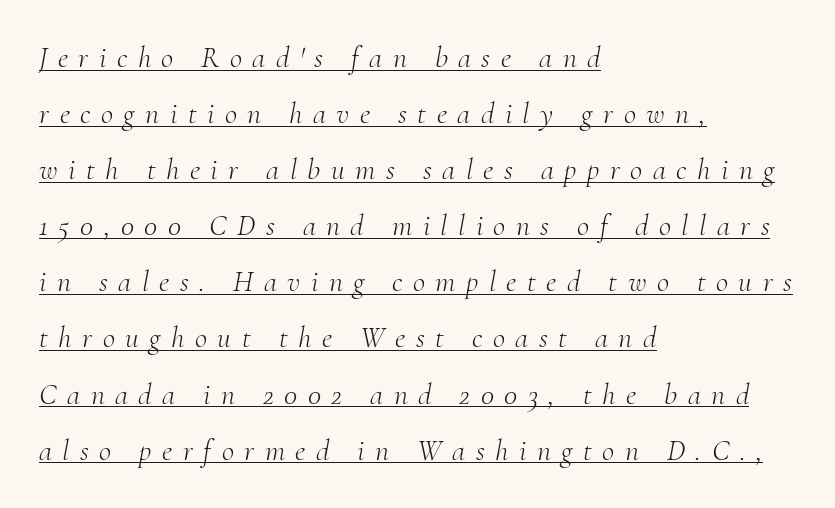
Q: Is the text bold? A: No.
Q: Is the text italic (slanted)? A: Yes, it leans right by about 10 degrees.
Q: Is the typeface a serif or a sans-serif typeface? A: Serif.
Q: Is the text underlined? A: Yes.
Q: How is the paragraph aligned? A: Left-aligned.
Q: Is the spacing between letters normal or unusually wide? A: Unusually wide.
Q: Width (condensed, normal, or wide)? A: Normal.
Q: Stroke contrast? A: Medium.
Q: x-height? A: Small.
Q: Monospaced? A: No.
